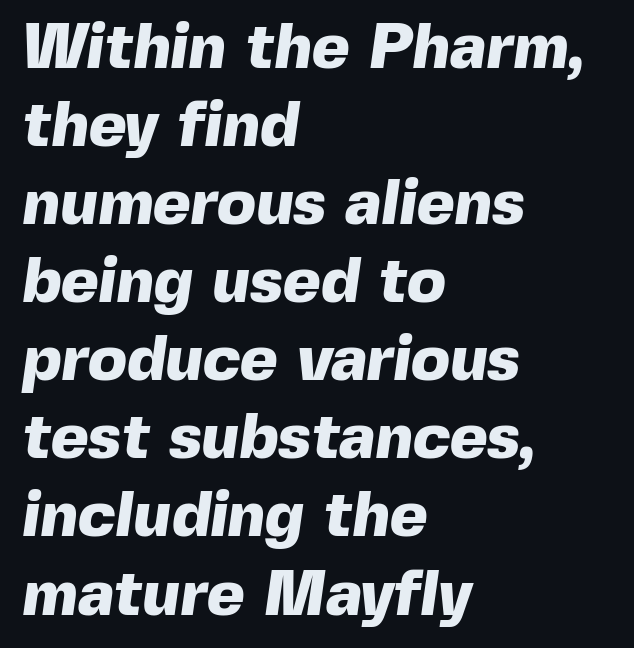
Q: Is the text bold? A: Yes.
Q: Is the typeface a serif or a sans-serif typeface? A: Sans-serif.
Q: Is the text underlined? A: No.
Q: How is the paragraph aligned? A: Left-aligned.
Q: Is the spacing between letters normal or unusually wide? A: Normal.
Q: Width (condensed, normal, or wide)? A: Normal.
Q: x-height? A: Medium.
Q: Monospaced? A: No.
